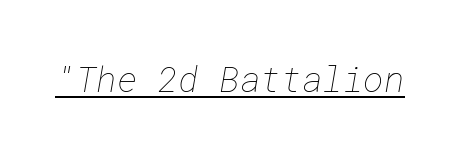
Here the glyphs are tracked normally, forming tight word shapes. Students, observe the line beneath the letters — that is underlining. Ink coverage per letter is moderate at most.
